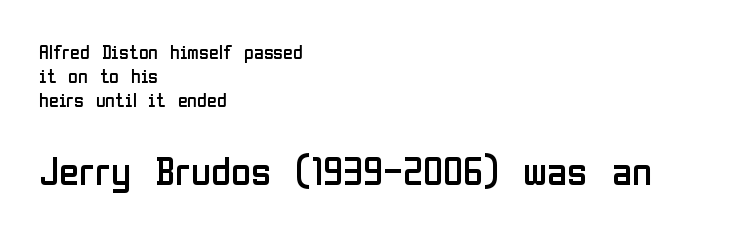
Q: Is the text bold? A: No.
Q: Is the text italic (slanted)? A: No, it is upright.
Q: Is the typeface a serif or a sans-serif typeface? A: Sans-serif.
Q: Is the text underlined? A: No.
Q: How is the paragraph aligned? A: Left-aligned.
Q: Is the spacing between letters normal or unusually wide? A: Normal.
Q: Which block of text is set in a larger size, the first (top) or the second (bottom)? A: The second (bottom) one.
Q: Width (condensed, normal, or wide)? A: Condensed.
Q: Stroke contrast? A: Low.
Q: x-height? A: Medium.
Q: Monospaced? A: No.
